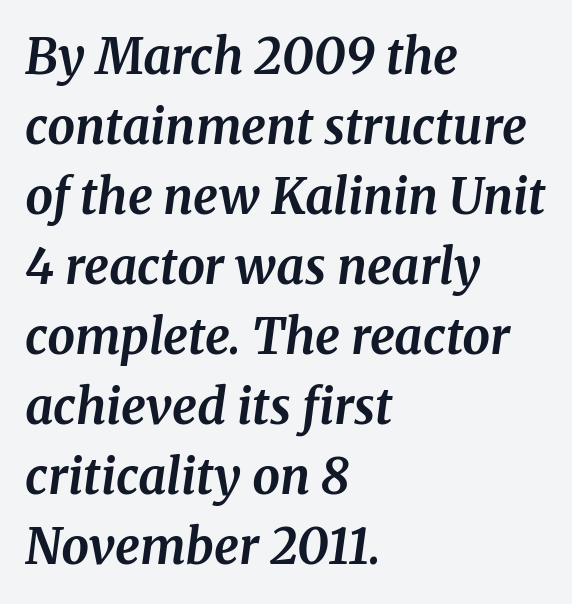
The image shows 49 px bold serif type, italic (leaning right); set left-aligned, normal line spacing (1.43x), normal letter spacing, not underlined; medium stroke contrast and a medium x-height.
